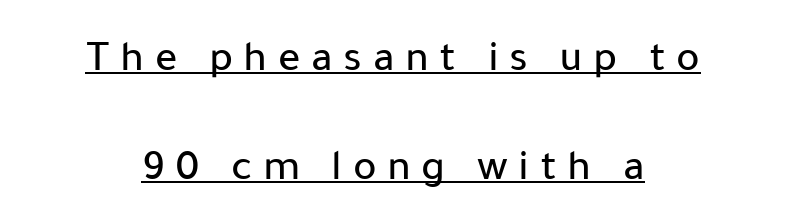
This sample is center-justified, so both line endings float freely. The lettering stays uniformly vertical, giving the passage a roman look. What stands out about the letter spacing? Its width — letters are far apart. The rendering uses natural spacing where letterforms have individual widths. A typographer would call this underscored text. Examine the stroke ends and you'll find no serifs.
